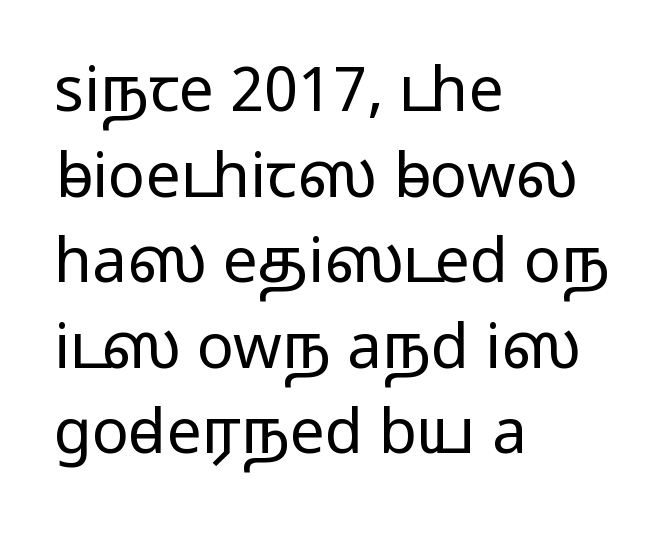
Descenders are the only things crossing below the line. No italicization has been applied; the sample stays upright. Interline gaps are of average width in this sample. Glyph-to-glyph distance matches everyday printed text.
